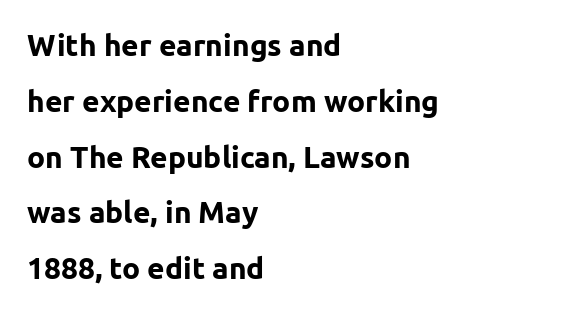
The image shows 30 px bold sans-serif type, upright; set left-aligned, line spacing 1.86x, normal letter spacing, not underlined; low stroke contrast and a medium x-height.
